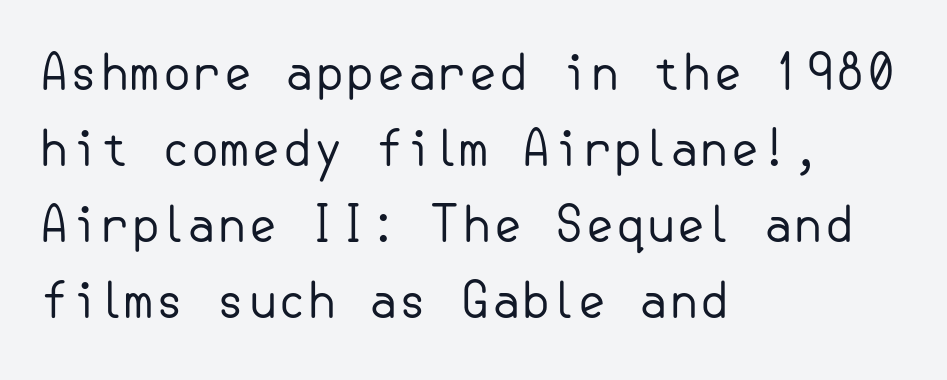
{"serif": "no", "italic": "no", "bold": "no", "weight": "regular", "width": "normal", "stroke_contrast": "low", "x_height": "small", "underline": "no", "align": "left", "line_spacing": "normal", "line_spacing_ratio": 1.55, "letter_spacing": "normal", "letter_spacing_em": 0.0, "glyph_px": 49}
